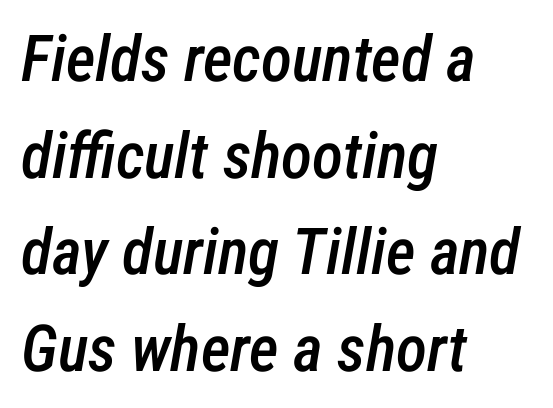
Q: Is the text bold? A: Semi-bold.
Q: Is the text italic (slanted)? A: Yes, it leans right by about 12 degrees.
Q: Is the text underlined? A: No.
Q: How is the paragraph aligned? A: Left-aligned.
Q: Is the spacing between letters normal or unusually wide? A: Normal.
Q: Is the spacing between lines tight, normal or loose? A: Normal.
Q: Width (condensed, normal, or wide)? A: Condensed.
Q: Stroke contrast? A: Low.
Q: x-height? A: Medium.
Q: Monospaced? A: No.
